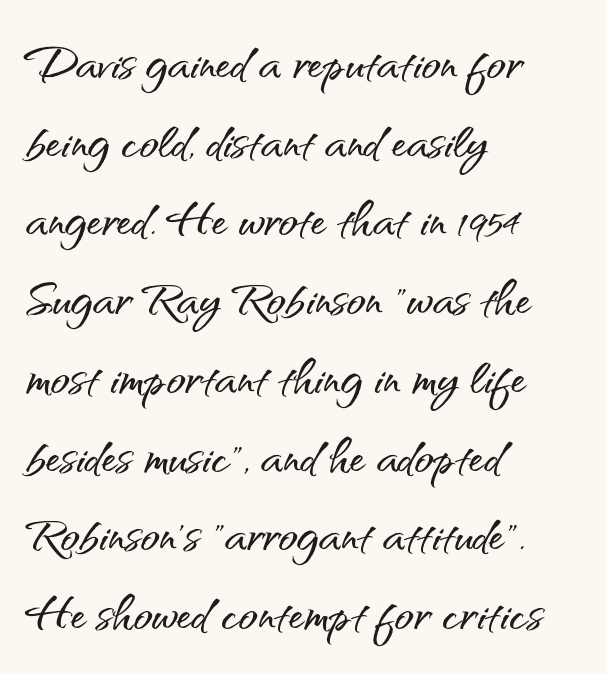
The image shows 63 px sans-serif type; set left-aligned, normal line spacing (1.25x), normal letter spacing, not underlined; medium stroke contrast and a small x-height.
